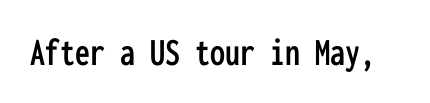
{"serif": "no", "italic": "no", "width": "condensed", "stroke_contrast": "low", "x_height": "medium", "monospaced": "yes", "underline": "no", "letter_spacing": "normal", "letter_spacing_em": 0.0, "glyph_px": 40}
